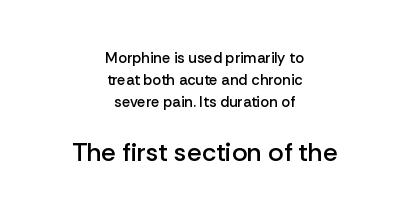
This sample keeps an unexceptional amount of space between lines. The area under the type is left untouched. Character size in the trailing block exceeds that of the leading block. The paragraph shown floats in the horizontal middle.
